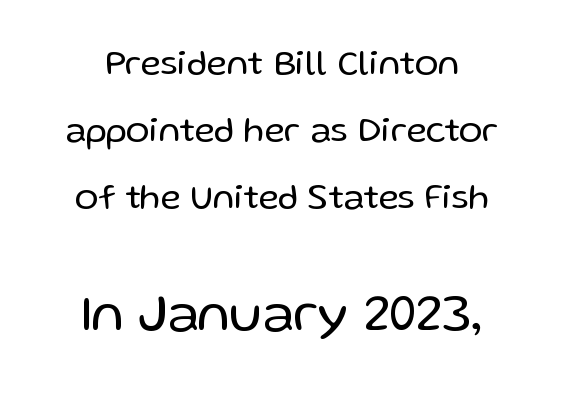
{"serif": "no", "italic": "no", "bold": "no", "weight": "regular", "width": "normal", "stroke_contrast": "low", "x_height": "medium", "monospaced": "no", "underline": "no", "line_spacing": "loose", "line_spacing_ratio": 1.91, "letter_spacing": "normal", "letter_spacing_em": 0.0, "larger_block": "second", "size_ratio": 1.51, "glyph_px": 53}
